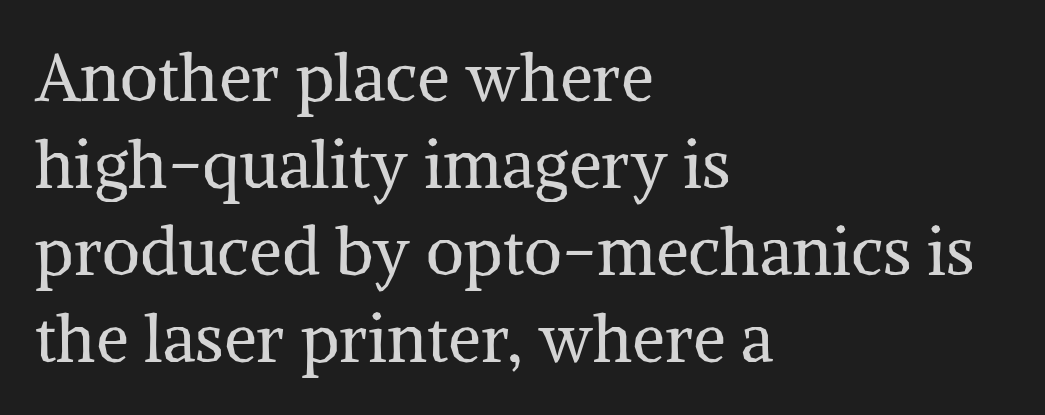
{"serif": "yes", "italic": "no", "bold": "no", "weight": "regular", "width": "normal", "stroke_contrast": "medium", "x_height": "medium", "monospaced": "no", "underline": "no", "align": "left", "line_spacing": "normal", "line_spacing_ratio": 1.32, "letter_spacing": "normal", "letter_spacing_em": 0.0, "glyph_px": 66}
